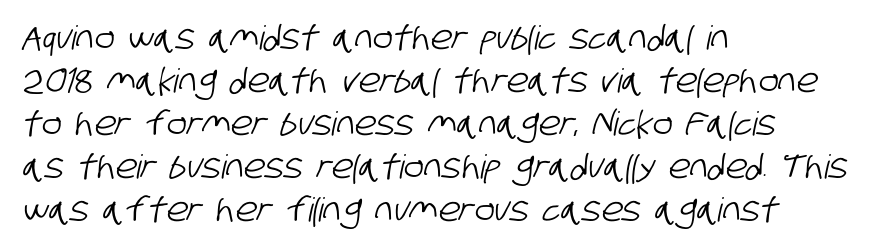
The image shows 33 px condensed sans-serif type; set left-aligned, normal line spacing (1.3x), normal letter spacing, not underlined; low stroke contrast and a large x-height.
